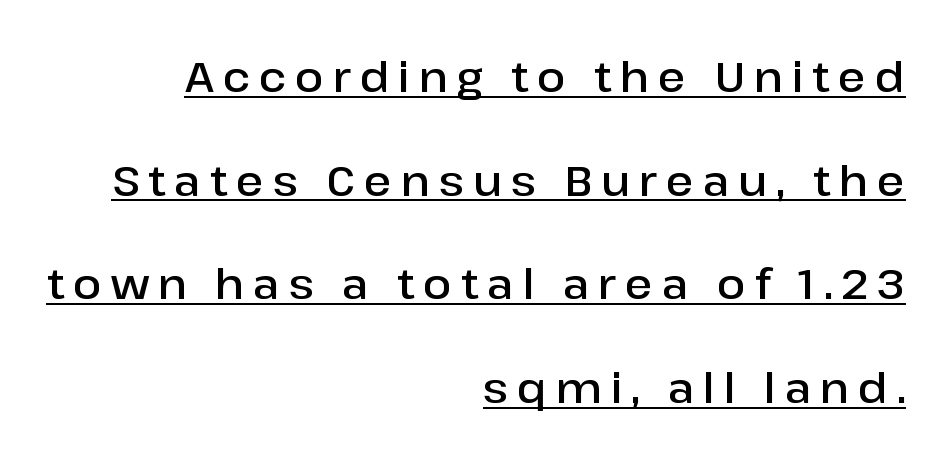
Q: Is the text bold? A: Semi-bold.
Q: Is the text italic (slanted)? A: No, it is upright.
Q: Is the typeface a serif or a sans-serif typeface? A: Sans-serif.
Q: Is the text underlined? A: Yes.
Q: How is the paragraph aligned? A: Right-aligned.
Q: Is the spacing between letters normal or unusually wide? A: Unusually wide.
Q: Is the spacing between lines tight, normal or loose? A: Loose.
Q: Width (condensed, normal, or wide)? A: Normal.
Q: Stroke contrast? A: Low.
Q: x-height? A: Medium.
Q: Monospaced? A: No.
